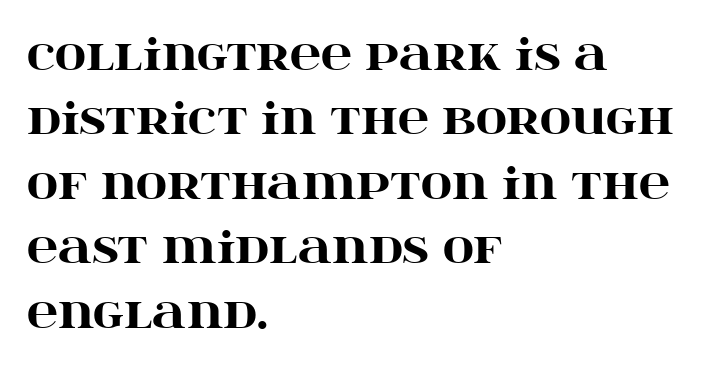
The image shows 43 px heavy, wide serif type, upright; set left-aligned, normal line spacing (1.5x), normal letter spacing, not underlined; high stroke contrast and a large x-height.
